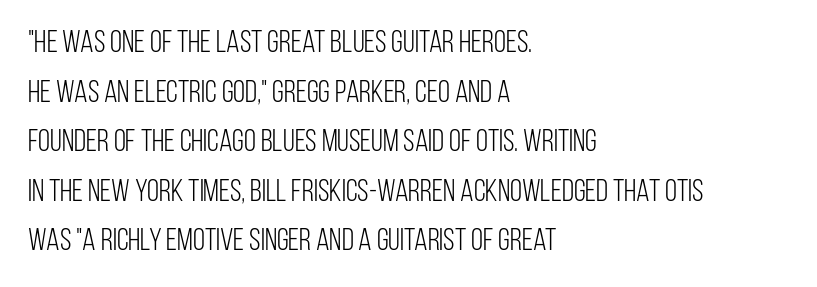
The image shows 31 px light, condensed sans-serif type, upright; set left-aligned, normal line spacing (1.6x), normal letter spacing, not underlined; low stroke contrast and a large x-height.
